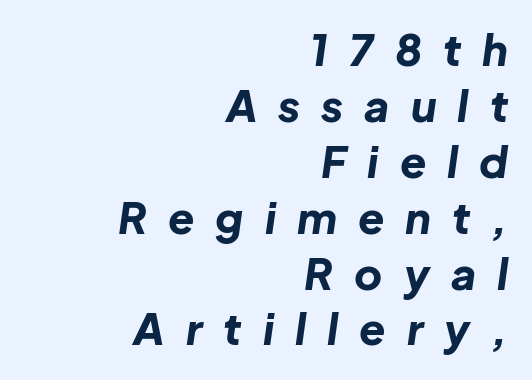
The image shows 43 px bold type, italic (leaning right); set right-aligned, normal line spacing (1.3x), unusually wide letter spacing (+0.49 em), not underlined; low stroke contrast and a medium x-height.
